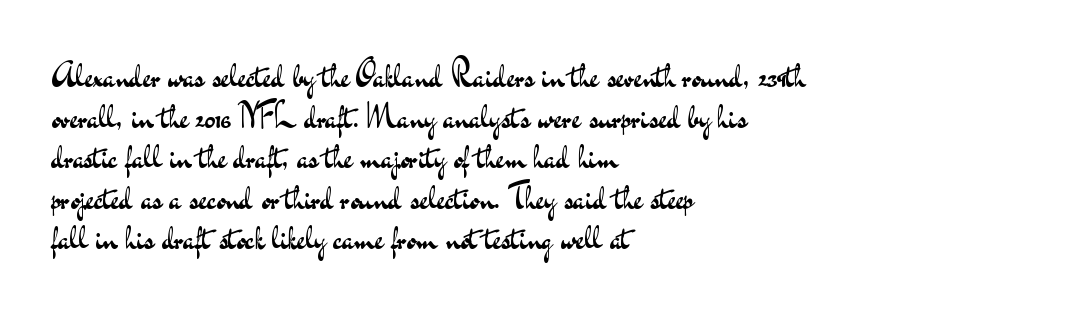
The image shows 33 px regular-weight, wide sans-serif type; set left-aligned, line spacing 1.23x, normal letter spacing, not underlined; medium stroke contrast and a small x-height.
